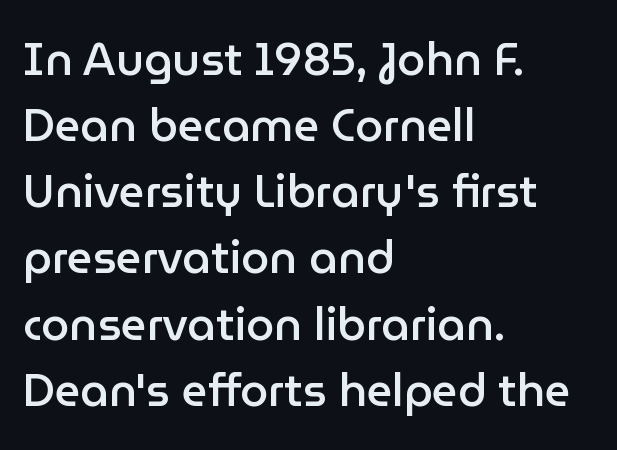
Every letter is mildly thick-stroked: semibold rather than bold. Horizontal alignment here is leftward, the default for most running prose. The letterforms sit shoulder to shoulder at normal distance. You could not count columns in this text — the font is proportionally spaced.
